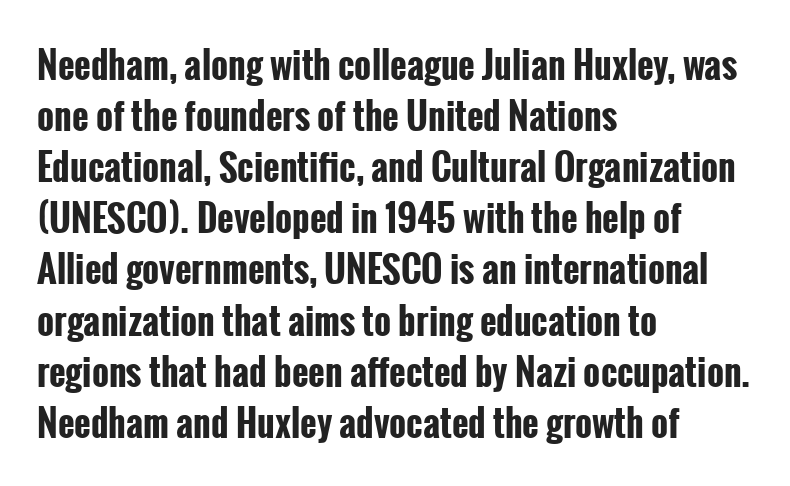
{"serif": "no", "italic": "no", "bold": "yes", "weight": "bold", "width": "condensed", "stroke_contrast": "low", "x_height": "medium", "monospaced": "no", "underline": "no", "align": "left", "line_spacing": "normal", "line_spacing_ratio": 1.42, "letter_spacing": "normal", "letter_spacing_em": 0.0, "glyph_px": 36}
